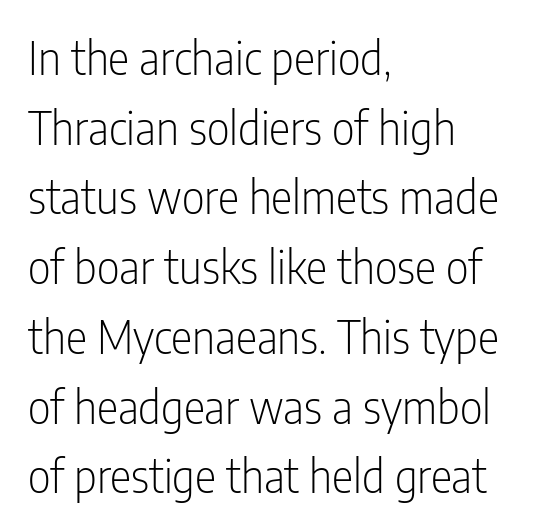
Q: Is the text bold? A: No.
Q: Is the text italic (slanted)? A: No, it is upright.
Q: Is the typeface a serif or a sans-serif typeface? A: Sans-serif.
Q: Is the text underlined? A: No.
Q: How is the paragraph aligned? A: Left-aligned.
Q: Is the spacing between letters normal or unusually wide? A: Normal.
Q: Is the spacing between lines tight, normal or loose? A: Normal.
Q: Width (condensed, normal, or wide)? A: Condensed.
Q: Stroke contrast? A: Low.
Q: x-height? A: Medium.
Q: Monospaced? A: No.
